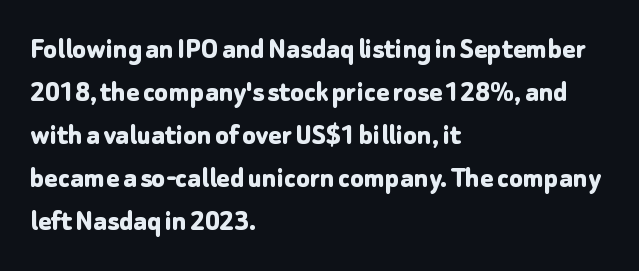
In terms of letterspacing, this is plain default setting. The rendering uses natural spacing where letterforms have individual widths. This sample uses a sans-serif face. No word sits above an underline. This is the regular roman posture of the typeface. All the whitespace from short lines collects on the right.
